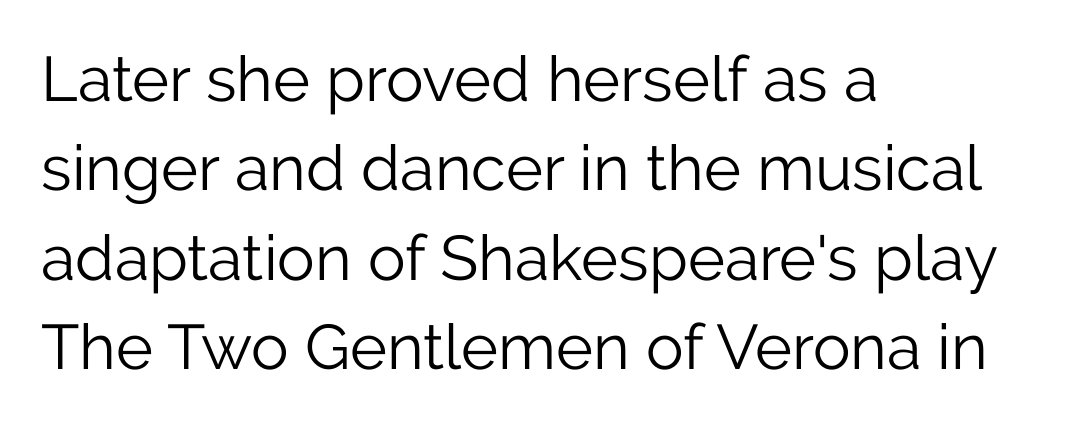
The image shows 63 px light sans-serif type, upright; set left-aligned, normal line spacing (1.42x), normal letter spacing, not underlined; low stroke contrast and a medium x-height.
